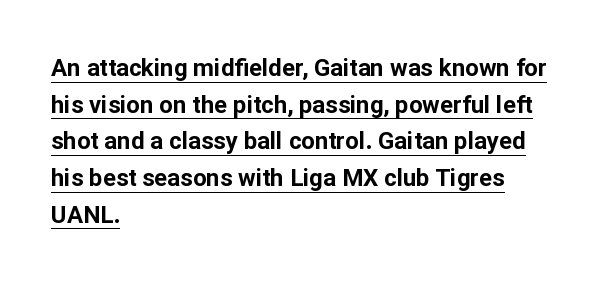
The image shows 24 px bold type, upright; set left-aligned, normal line spacing (1.53x), normal letter spacing, underlined.
